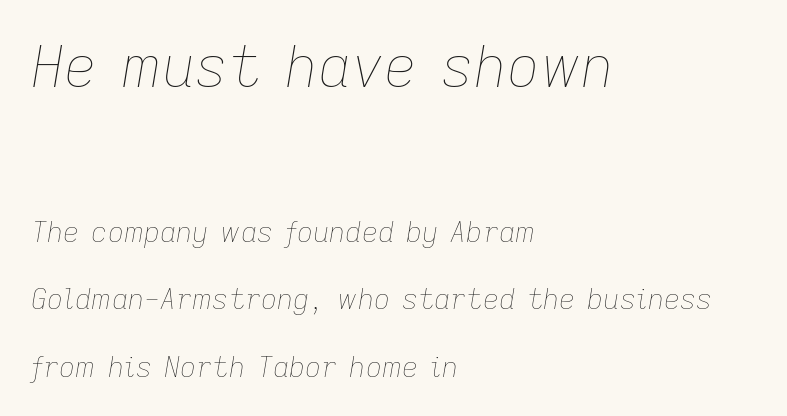
Horizontal bands of white between lines are thick stripes. A clean baseline with only descenders dipping below it. Looks like regular typesetting: each glyph gets only the width it needs. Glyph-to-glyph distance matches everyday printed text. One-word summary of the alignment: left.
